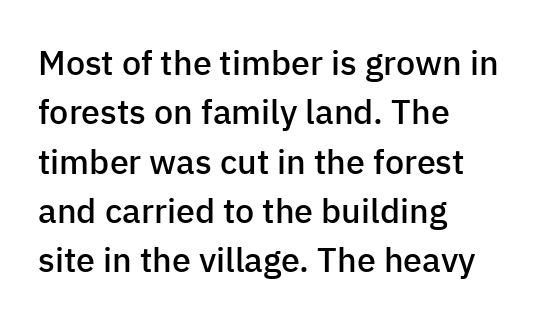
The image shows 34 px semibold sans-serif type, upright; set left-aligned, normal line spacing (1.45x), normal letter spacing, not underlined; low stroke contrast and a medium x-height.
